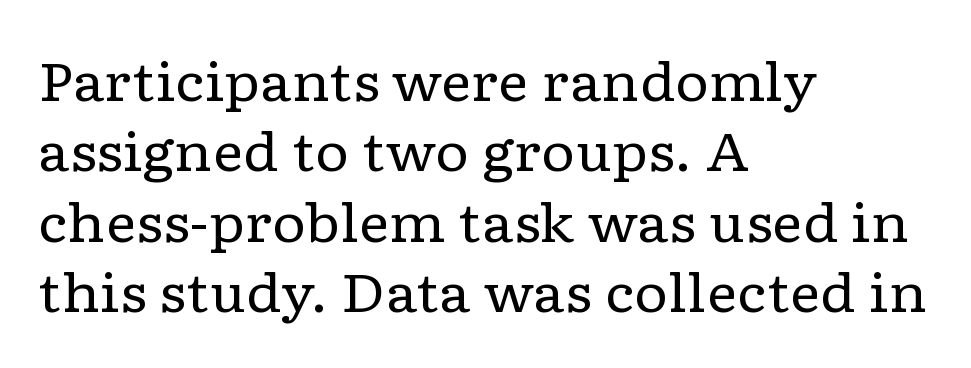
Q: Is the text bold? A: No.
Q: Is the text italic (slanted)? A: No, it is upright.
Q: Is the typeface a serif or a sans-serif typeface? A: Serif.
Q: Is the text underlined? A: No.
Q: How is the paragraph aligned? A: Left-aligned.
Q: Is the spacing between letters normal or unusually wide? A: Normal.
Q: Is the spacing between lines tight, normal or loose? A: Normal.
Q: Width (condensed, normal, or wide)? A: Wide.
Q: Stroke contrast? A: Low.
Q: x-height? A: Medium.
Q: Monospaced? A: No.
